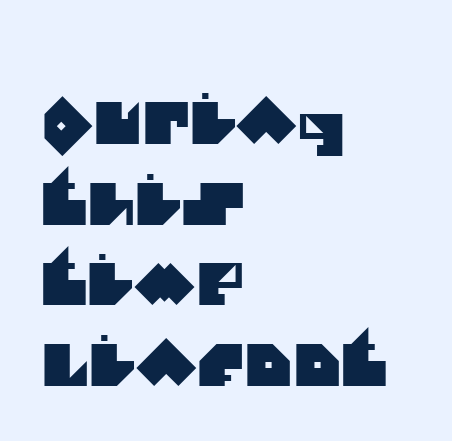
These lines stack with their left ends in a neat column. Does the leading feel generous? No, just average. These lines are rendered in a variable-pitch font. Here the glyphs are tracked normally, forming tight word shapes. The words here are not underlined. What kind of face is this? One without serifs — a sans.
